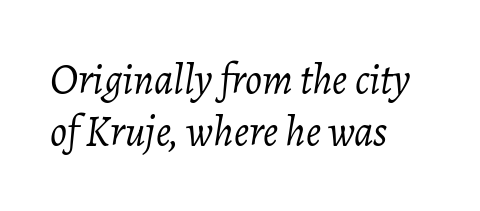
The image shows 42 px light type, italic (leaning right); set left-aligned, normal line spacing (1.25x), normal letter spacing, not underlined; low stroke contrast and a medium x-height.
